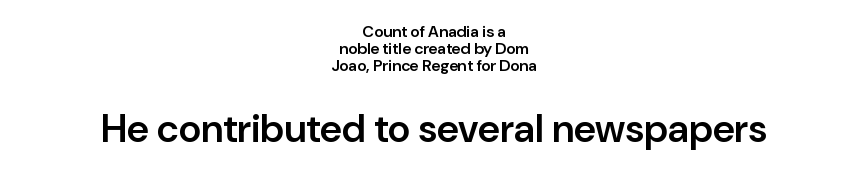
{"serif": "no", "italic": "no", "bold": "semi", "weight": "semibold", "width": "normal", "stroke_contrast": "low", "x_height": "medium", "monospaced": "no", "underline": "no", "align": "center", "line_spacing": "tight", "line_spacing_ratio": 1.06, "letter_spacing": "normal", "letter_spacing_em": 0.0, "larger_block": "second", "size_ratio": 2.44, "glyph_px": 39}
